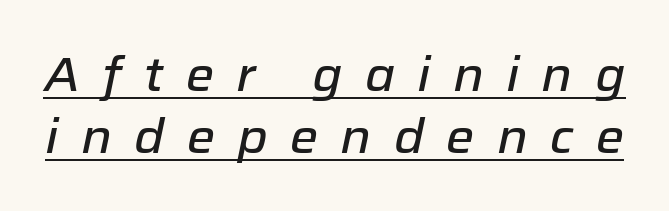
{"italic": "yes", "lean": "right", "slant_degrees": 12, "width": "normal", "stroke_contrast": "low", "x_height": "medium", "monospaced": "no", "underline": "yes", "line_spacing": "normal", "line_spacing_ratio": 1.29, "letter_spacing": "wide", "letter_spacing_em": 0.46, "glyph_px": 48}
